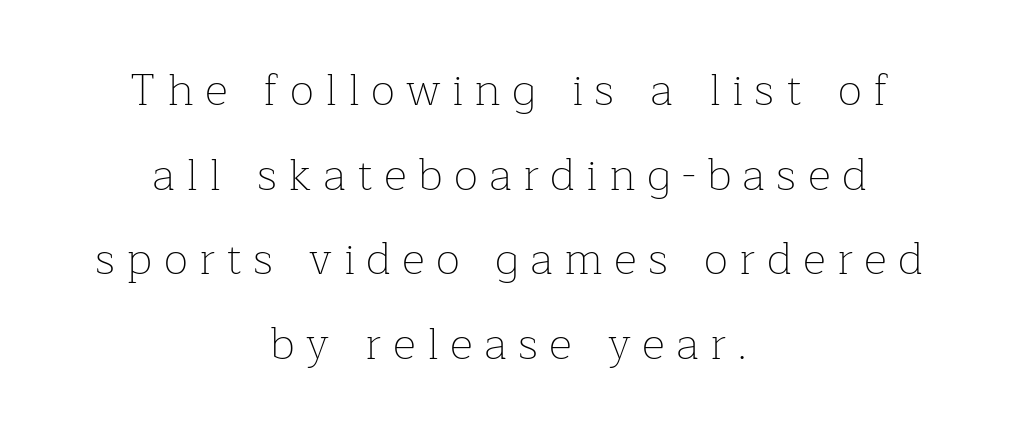
{"serif": "yes", "italic": "no", "bold": "no", "weight": "thin", "width": "normal", "stroke_contrast": "low", "x_height": "medium", "monospaced": "no", "underline": "no", "align": "center", "line_spacing_ratio": 1.88, "letter_spacing": "wide", "letter_spacing_em": 0.25, "glyph_px": 45}
